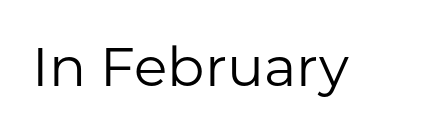
The image shows 55 px regular-weight sans-serif type, upright; set normal letter spacing, not underlined; low stroke contrast and a medium x-height.
